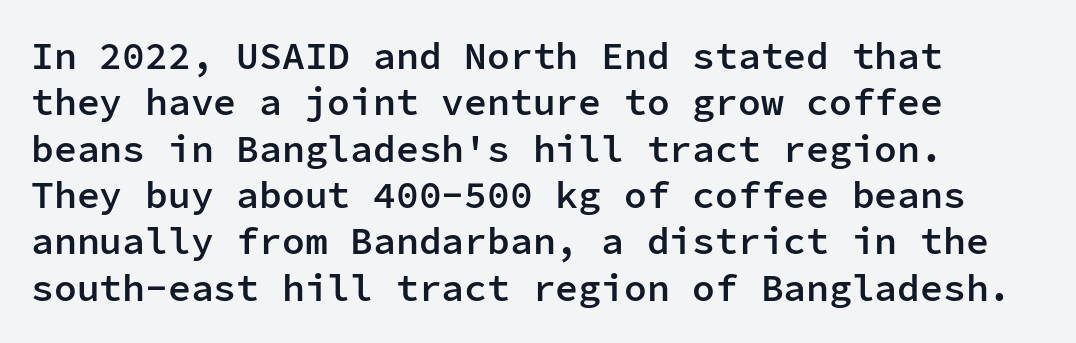
The image shows 38 px semibold sans-serif type, upright, monospaced; set left-aligned, line spacing 1.22x, normal letter spacing, not underlined; low stroke contrast and a medium x-height.
